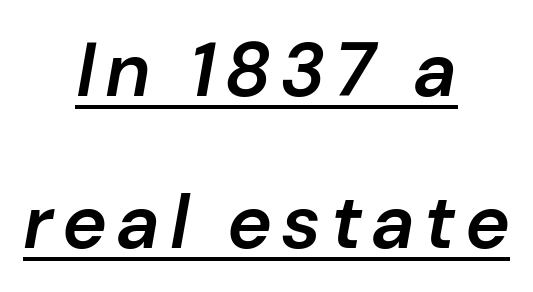
{"italic": "yes", "lean": "right", "slant_degrees": 10, "bold": "semi", "weight": "semibold", "width": "normal", "stroke_contrast": "low", "x_height": "medium", "monospaced": "no", "underline": "yes", "align": "center", "line_spacing": "loose", "line_spacing_ratio": 2.0, "glyph_px": 76}
